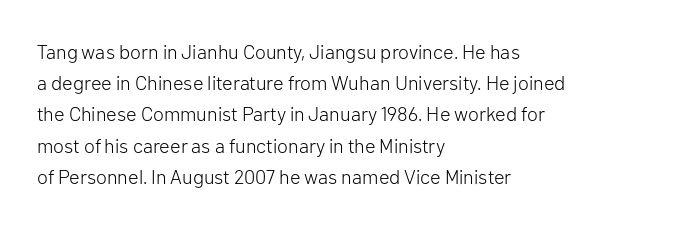
Between one letter and the next there's only the usual sliver of space. Letters rest on an invisible, unmarked baseline. Does the copy run flush right? No — it runs flush left. Nothing heavy about these letters — not bold at all.
